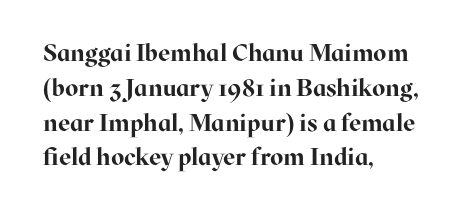
Q: Is the text bold? A: Yes.
Q: Is the text italic (slanted)? A: No, it is upright.
Q: Is the text underlined? A: No.
Q: How is the paragraph aligned? A: Left-aligned.
Q: Is the spacing between letters normal or unusually wide? A: Normal.
Q: Is the spacing between lines tight, normal or loose? A: Normal.
